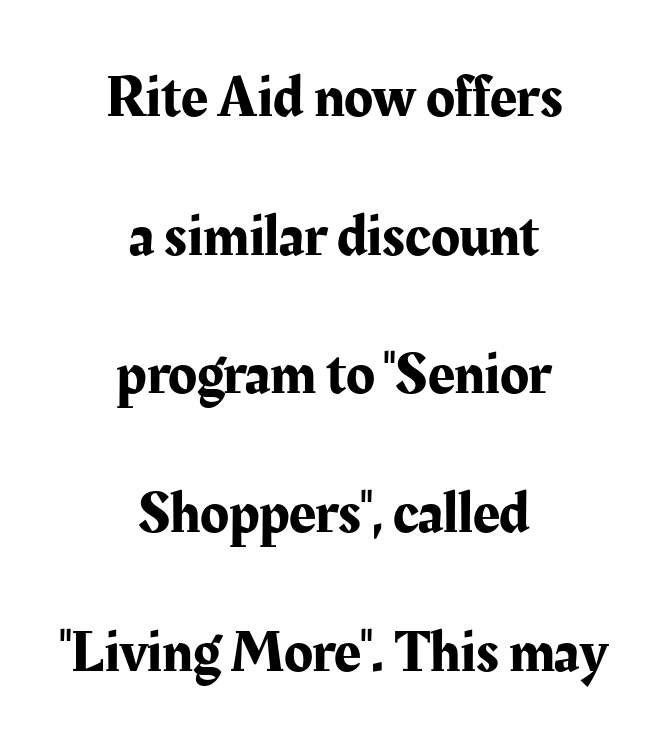
{"serif": "yes", "italic": "no", "width": "normal", "stroke_contrast": "medium", "x_height": "medium", "monospaced": "no", "underline": "no", "align": "center", "line_spacing": "loose", "line_spacing_ratio": 2.35, "letter_spacing": "normal", "letter_spacing_em": 0.0, "glyph_px": 59}
